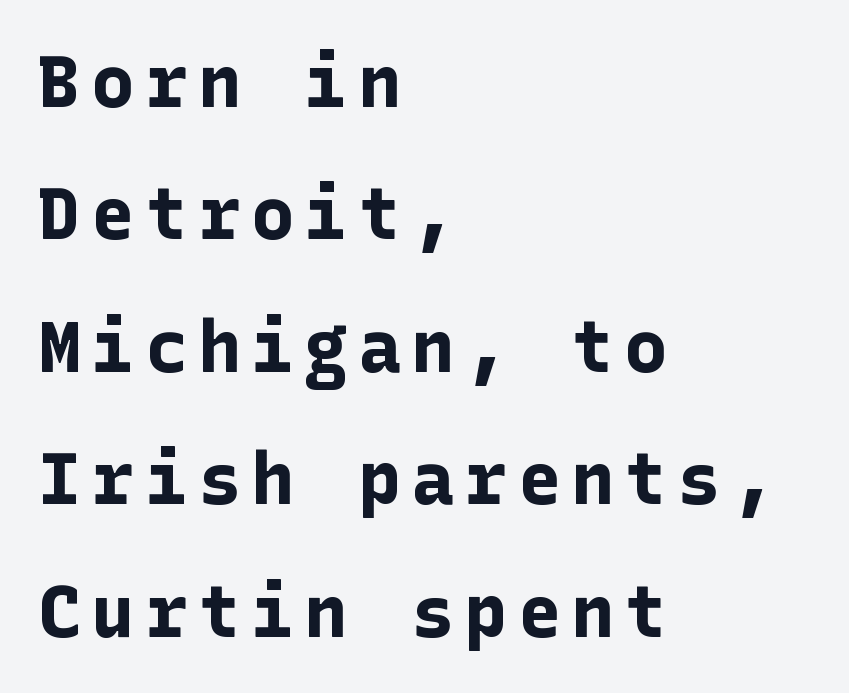
The area under the type is left untouched. Font category for this specimen: sans-serif. Notice how the stems are strictly vertical — no italics here. This rendering uses left alignment, leaving the right contour irregular.
